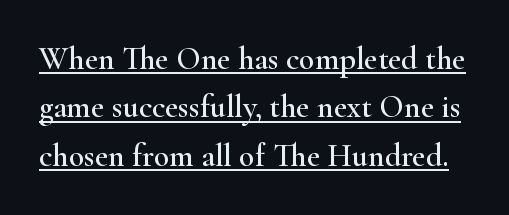
The image shows 32 px wide serif type, upright; set normal line spacing (1.51x), normal letter spacing, underlined; high stroke contrast and a small x-height.
